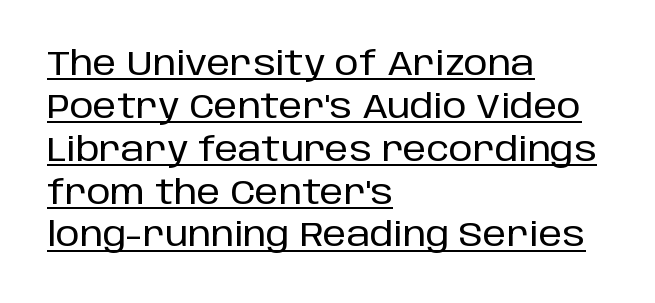
{"serif": "no", "italic": "no", "width": "normal", "stroke_contrast": "low", "x_height": "large", "monospaced": "no", "underline": "yes", "align": "left", "line_spacing": "normal", "line_spacing_ratio": 1.26, "letter_spacing": "normal", "letter_spacing_em": 0.0, "glyph_px": 34}
